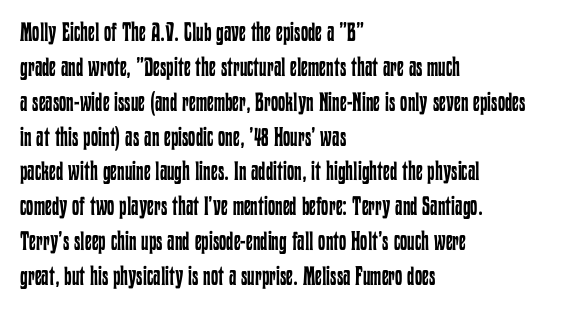
Q: Is the text bold? A: No.
Q: Is the text italic (slanted)? A: No, it is upright.
Q: Is the text underlined? A: No.
Q: How is the paragraph aligned? A: Left-aligned.
Q: Is the spacing between letters normal or unusually wide? A: Normal.
Q: Is the spacing between lines tight, normal or loose? A: Normal.
